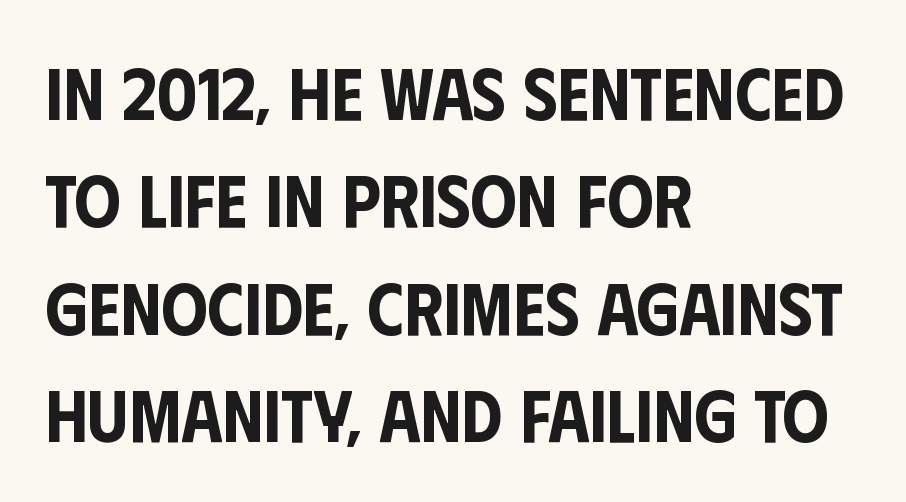
The image shows 73 px condensed sans-serif type, upright; set left-aligned, normal line spacing (1.47x), normal letter spacing, not underlined; low stroke contrast and a large x-height.
